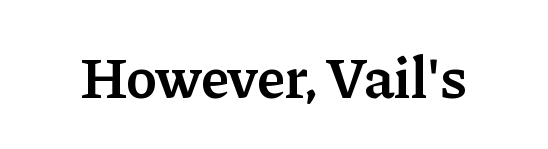
The image shows 59 px semibold serif type, upright; set normal letter spacing, not underlined; low stroke contrast and a medium x-height.
